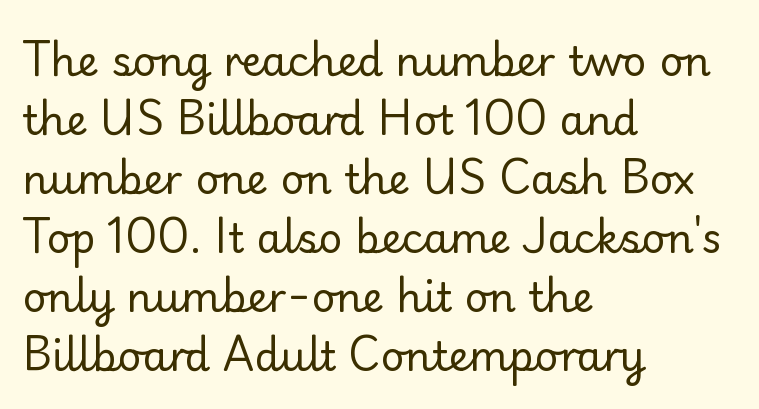
The image shows 41 px regular-weight sans-serif type, upright; set left-aligned, normal line spacing (1.44x), normal letter spacing, not underlined; low stroke contrast and a small x-height.
